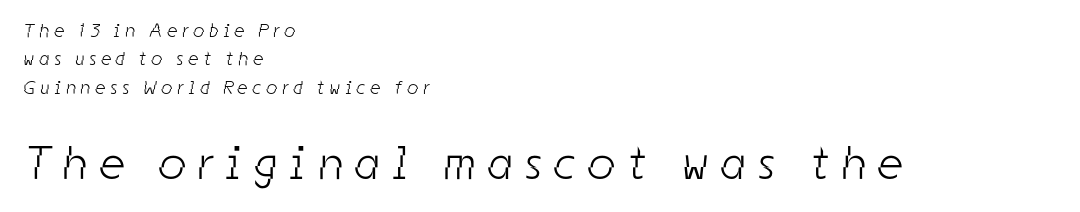
{"serif": "no", "bold": "no", "weight": "light", "width": "condensed", "stroke_contrast": "low", "x_height": "medium", "monospaced": "no", "underline": "no", "align": "left", "line_spacing": "normal", "line_spacing_ratio": 1.49, "letter_spacing": "wide", "letter_spacing_em": 0.28, "larger_block": "second", "size_ratio": 2.47, "glyph_px": 47}
